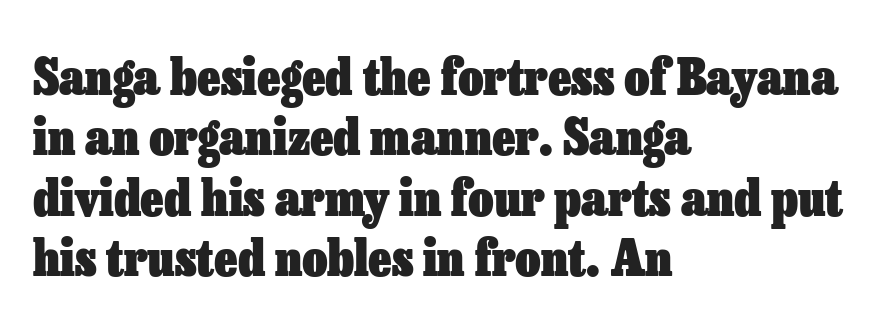
Q: Is the text bold? A: Yes.
Q: Is the text italic (slanted)? A: No, it is upright.
Q: Is the text underlined? A: No.
Q: How is the paragraph aligned? A: Left-aligned.
Q: Is the spacing between letters normal or unusually wide? A: Normal.
Q: Width (condensed, normal, or wide)? A: Normal.
Q: Stroke contrast? A: Low.
Q: x-height? A: Medium.
Q: Monospaced? A: No.
